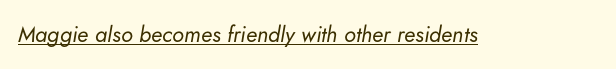
{"italic": "yes", "lean": "right", "slant_degrees": 5, "bold": "no", "underline": "yes", "letter_spacing": "normal", "letter_spacing_em": 0.0, "glyph_px": 22}
